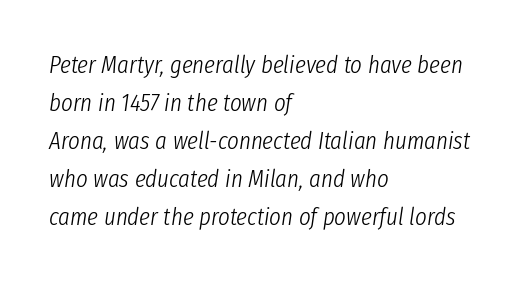
Casual observation: everything's shoved over to the left. Nothing unusual about the tracking: characters are spaced as the font intends. Weight: in the light-to-regular range. Normally led — the rows are evenly, conventionally spaced.
